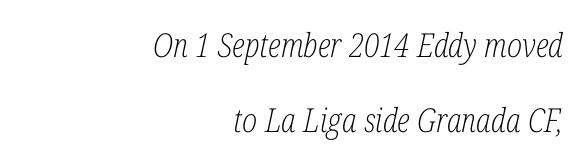
Q: Is the text bold? A: No.
Q: Is the text italic (slanted)? A: Yes, it leans right by about 12 degrees.
Q: Is the typeface a serif or a sans-serif typeface? A: Serif.
Q: Is the text underlined? A: No.
Q: How is the paragraph aligned? A: Right-aligned.
Q: Is the spacing between letters normal or unusually wide? A: Normal.
Q: Is the spacing between lines tight, normal or loose? A: Loose.
Q: Width (condensed, normal, or wide)? A: Condensed.
Q: Stroke contrast? A: Low.
Q: x-height? A: Medium.
Q: Monospaced? A: No.
